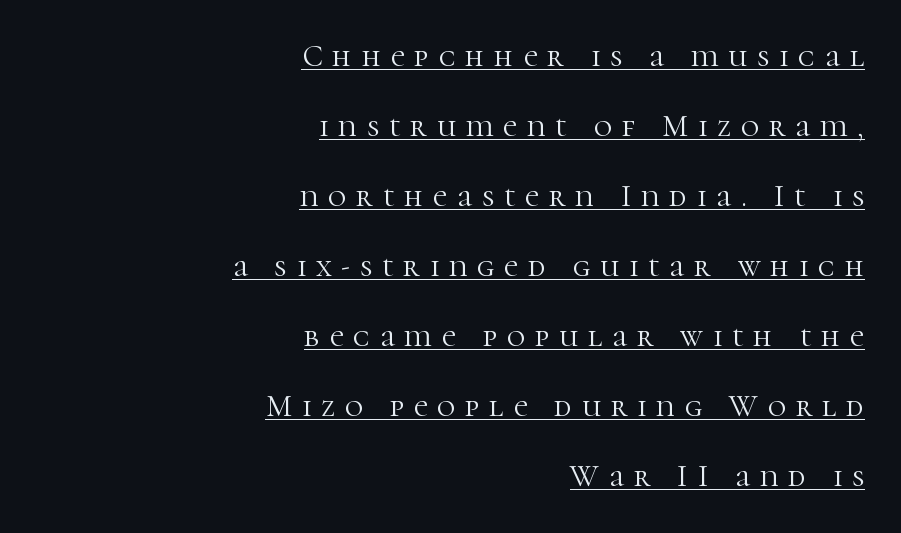
The image shows 31 px light serif type, upright; set right-aligned, loose line spacing (2.26x), unusually wide letter spacing (+0.32 em), underlined; high stroke contrast and a medium x-height.
